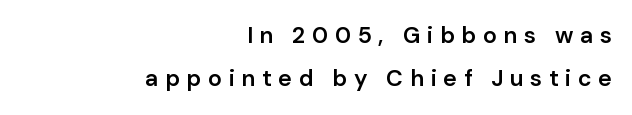
Q: Is the text bold? A: Semi-bold.
Q: Is the text italic (slanted)? A: No, it is upright.
Q: Is the text underlined? A: No.
Q: How is the paragraph aligned? A: Right-aligned.
Q: Is the spacing between letters normal or unusually wide? A: Unusually wide.
